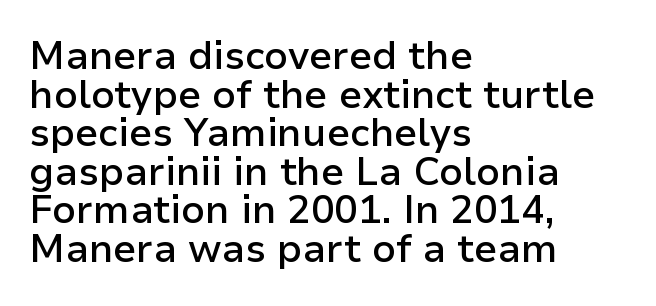
Is the letter spacing exaggerated? No — it looks like the ordinary default. The compositor pushed each line to the left boundary. Style check: upright. Proportional: the letters do not fall into vertical columns. Emphasis by weight is partial: semibold.
